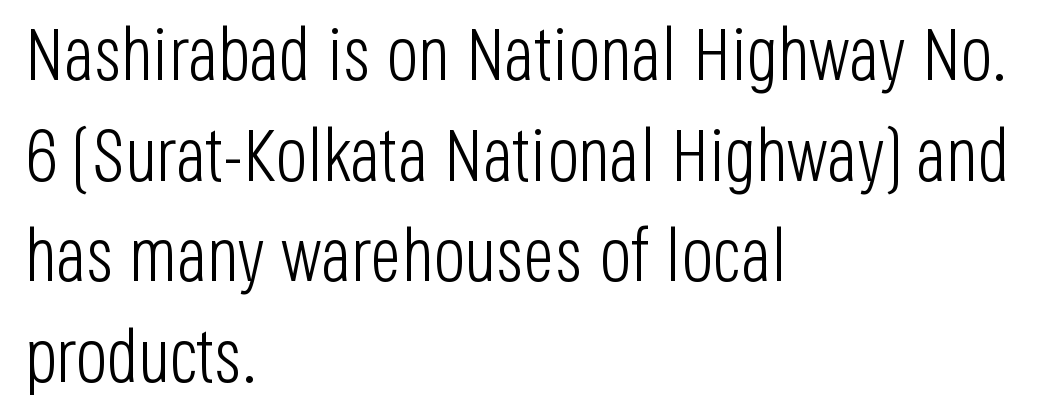
Weight: regular or lighter. Here the glyphs are tracked normally, forming tight word shapes. Descender tails drop into unmarked territory. Nothing sits at the stroke ends, so this counts as sans-serif.
